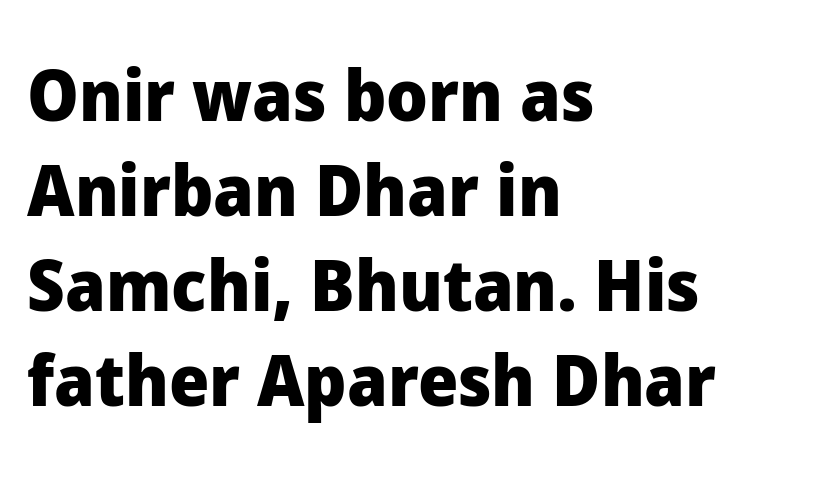
Q: Is the text bold? A: Yes.
Q: Is the text italic (slanted)? A: No, it is upright.
Q: Is the typeface a serif or a sans-serif typeface? A: Sans-serif.
Q: Is the text underlined? A: No.
Q: How is the paragraph aligned? A: Left-aligned.
Q: Is the spacing between letters normal or unusually wide? A: Normal.
Q: Is the spacing between lines tight, normal or loose? A: Normal.
Q: Width (condensed, normal, or wide)? A: Normal.
Q: Stroke contrast? A: Low.
Q: x-height? A: Medium.
Q: Monospaced? A: No.
